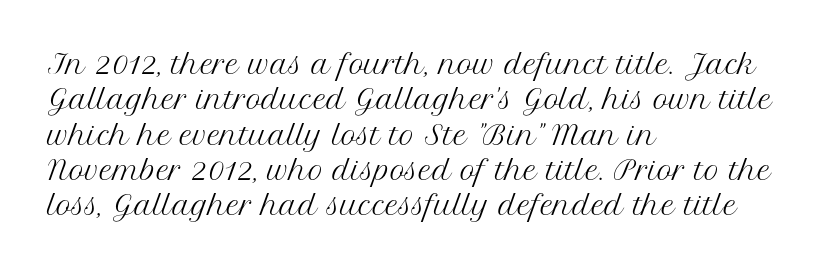
Vertically, the passage feels balanced, rows spaced as you'd expect. A bare baseline throughout the passage. Think standard paragraph weight, or any step lighter than that.
